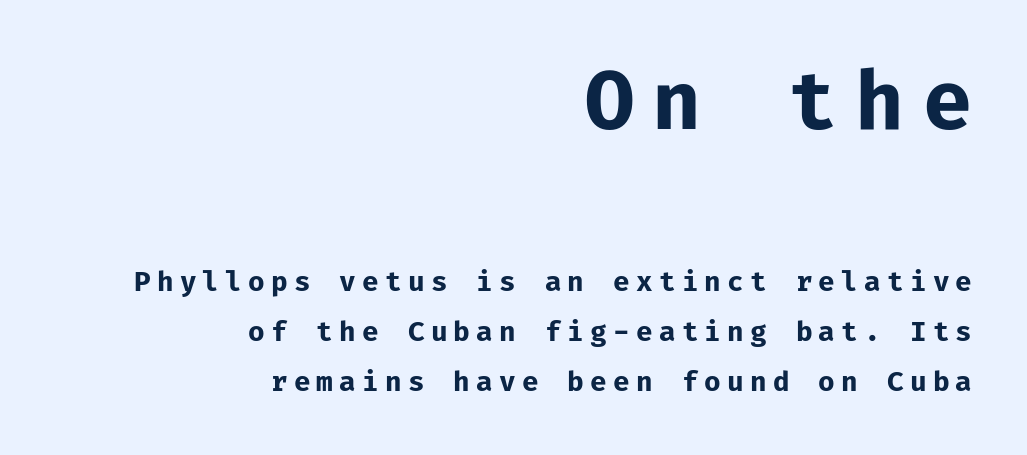
The ragged edge is on the left, which tells us the setting is flush right. Compared with an ordinary text face, these strokes are far heavier — a full bold. Underlining? Definitely not there. Upright lettering throughout. Loose tracking; the words dissolve into strings of separated letters.
